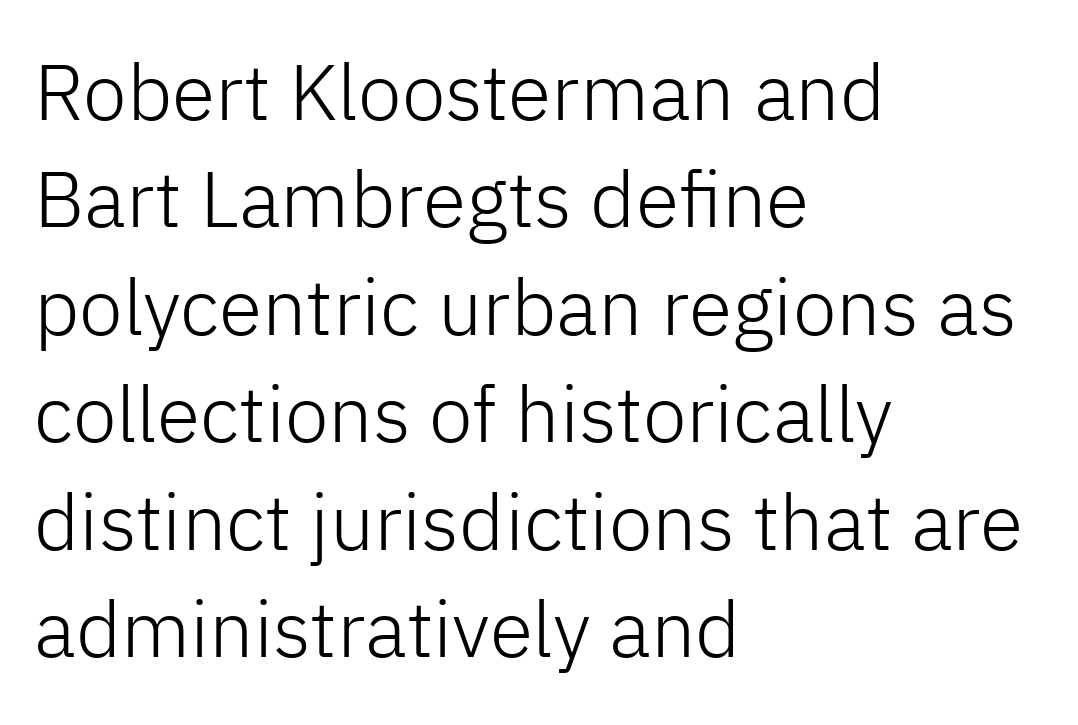
The image shows 79 px light sans-serif type, upright; set left-aligned, normal line spacing (1.36x), normal letter spacing, not underlined; low stroke contrast and a medium x-height.
